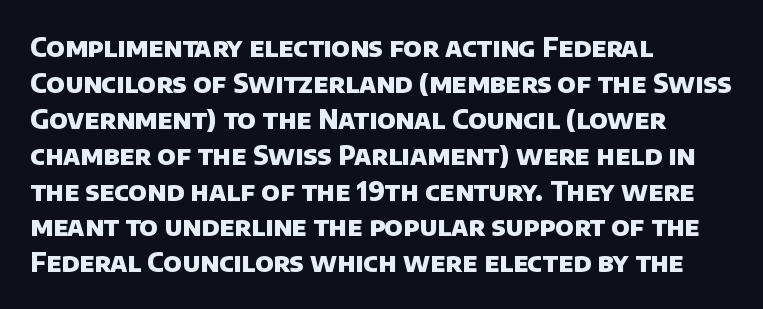
{"bold": "yes", "underline": "no", "align": "left", "line_spacing": "normal", "line_spacing_ratio": 1.38, "letter_spacing": "normal", "letter_spacing_em": 0.0, "glyph_px": 26}
